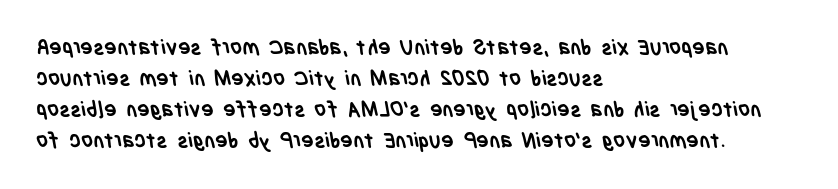
Does the weight exceed regular? Yes, all the way to bold. The gaps between neighbouring characters are ordinary and unremarkable. This rendering uses left alignment, leaving the right contour irregular. The space directly below the letters is spotless.
